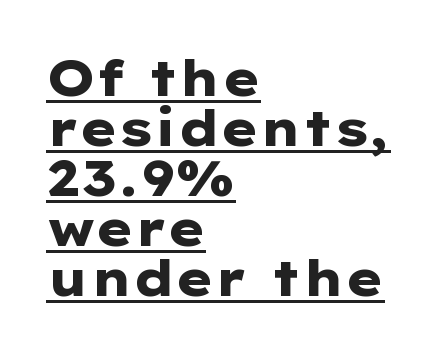
The typesetter chose a ragged-right arrangement here. Varying glyph widths throughout — classic text-font behaviour. The type sits square on the baseline with zero lean. This sample uses plain, unmodified letter spacing. Interline gaps are noticeably narrow in this sample. This is heavy type, rendered in bold.
